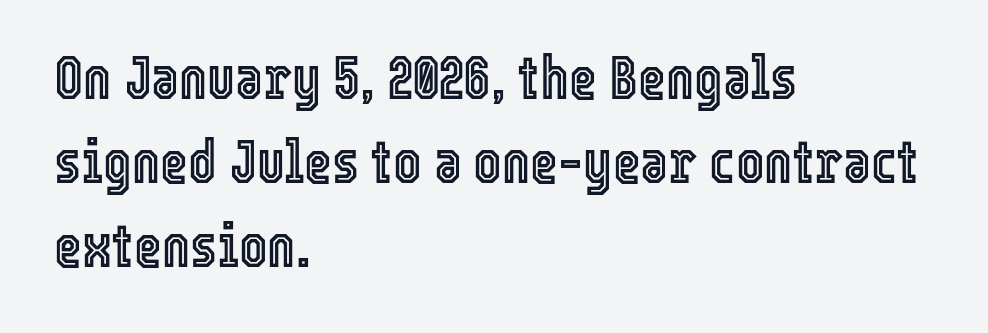
The image shows 60 px condensed type, upright; set left-aligned, normal line spacing (1.4x), normal letter spacing, not underlined; a medium x-height.
